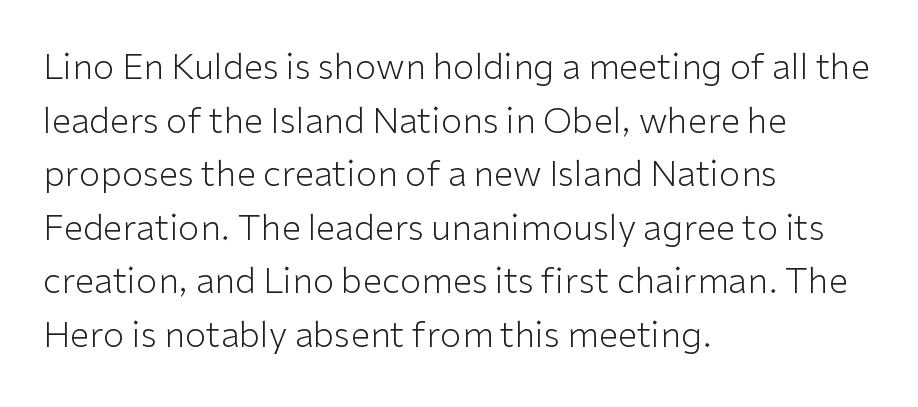
{"serif": "no", "italic": "no", "bold": "no", "weight": "light", "width": "normal", "stroke_contrast": "low", "x_height": "medium", "monospaced": "no", "underline": "no", "align": "left", "line_spacing": "normal", "line_spacing_ratio": 1.53, "letter_spacing": "normal", "letter_spacing_em": 0.0, "glyph_px": 35}
